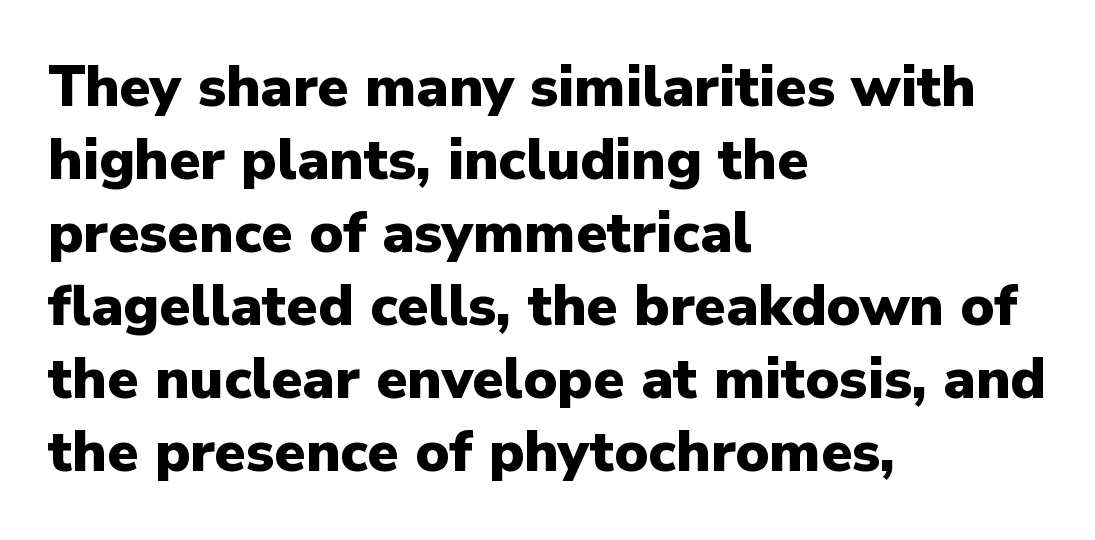
The image shows 57 px heavy sans-serif type, upright; set left-aligned, normal line spacing (1.28x), normal letter spacing, not underlined; low stroke contrast and a medium x-height.
